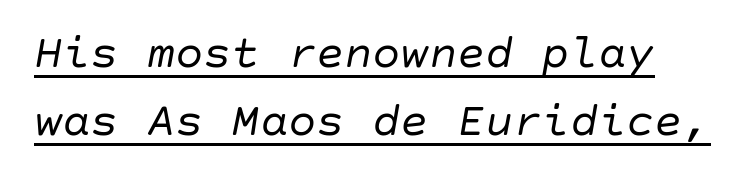
Q: Is the text bold? A: No.
Q: Is the text italic (slanted)? A: Yes, it leans right by about 10 degrees.
Q: Is the text underlined? A: Yes.
Q: Is the spacing between letters normal or unusually wide? A: Normal.
Q: Is the spacing between lines tight, normal or loose? A: Normal.
Q: Width (condensed, normal, or wide)? A: Normal.
Q: Stroke contrast? A: Low.
Q: x-height? A: Large.
